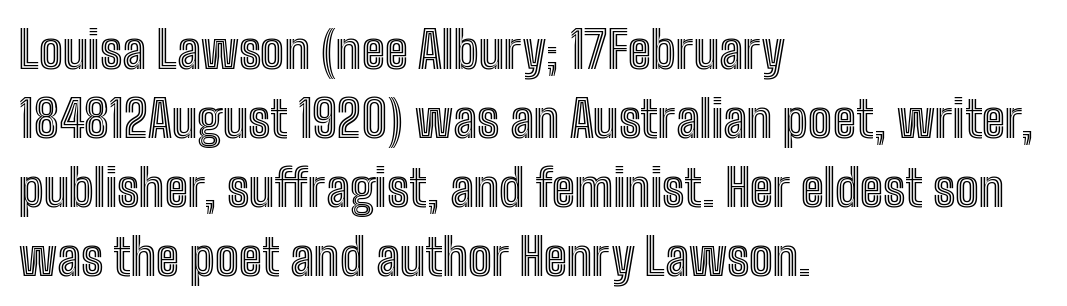
Q: Is the text italic (slanted)? A: No, it is upright.
Q: Is the text underlined? A: No.
Q: How is the paragraph aligned? A: Left-aligned.
Q: Is the spacing between letters normal or unusually wide? A: Normal.
Q: Is the spacing between lines tight, normal or loose? A: Normal.
Q: Width (condensed, normal, or wide)? A: Condensed.
Q: x-height? A: Medium.
Q: Monospaced? A: No.
